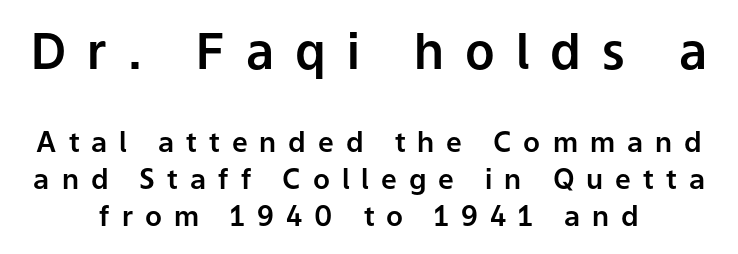
The image shows 49 px sans-serif type, upright; set centered, normal line spacing (1.31x), unusually wide letter spacing (+0.43 em), not underlined; the first (top) block is 1.75x larger; low stroke contrast and a medium x-height.
